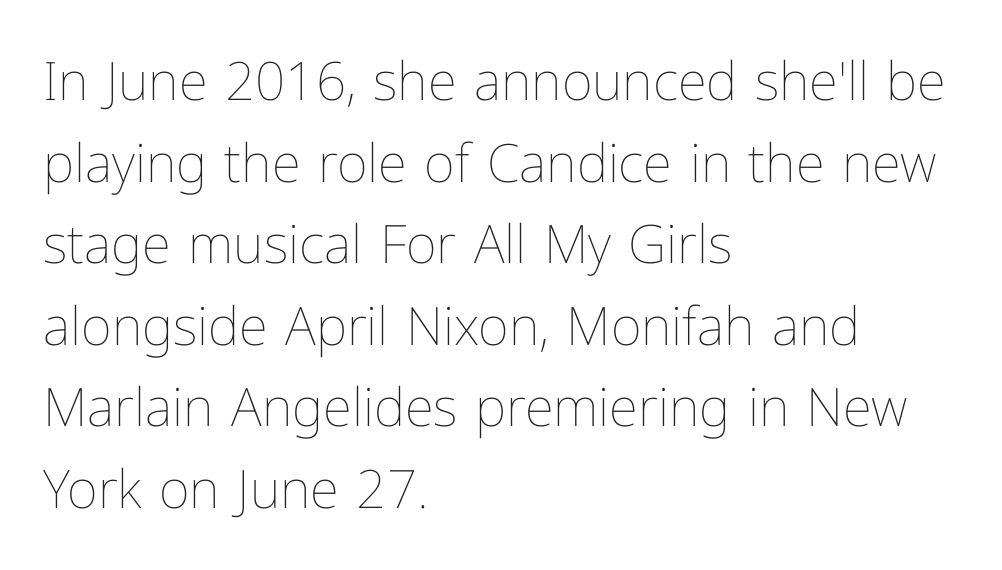
Q: Is the text bold? A: No.
Q: Is the text italic (slanted)? A: No, it is upright.
Q: Is the text underlined? A: No.
Q: How is the paragraph aligned? A: Left-aligned.
Q: Is the spacing between letters normal or unusually wide? A: Normal.
Q: Is the spacing between lines tight, normal or loose? A: Normal.
Q: Width (condensed, normal, or wide)? A: Normal.
Q: Stroke contrast? A: Low.
Q: x-height? A: Medium.
Q: Monospaced? A: No.
